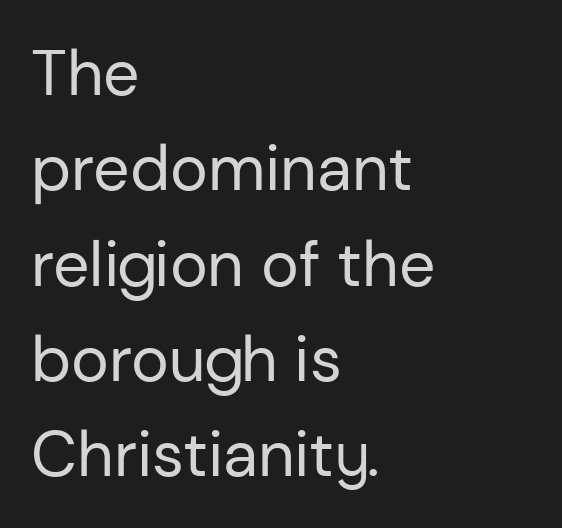
Q: Is the text bold? A: No.
Q: Is the text italic (slanted)? A: No, it is upright.
Q: Is the typeface a serif or a sans-serif typeface? A: Sans-serif.
Q: Is the text underlined? A: No.
Q: How is the paragraph aligned? A: Left-aligned.
Q: Is the spacing between letters normal or unusually wide? A: Normal.
Q: Is the spacing between lines tight, normal or loose? A: Normal.
Q: Width (condensed, normal, or wide)? A: Normal.
Q: Stroke contrast? A: Low.
Q: x-height? A: Medium.
Q: Monospaced? A: No.
